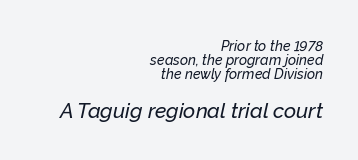
{"italic": "yes", "lean": "right", "slant_degrees": 12, "underline": "no", "align": "right", "line_spacing": "tight", "line_spacing_ratio": 1.01, "letter_spacing": "normal", "letter_spacing_em": 0.0, "larger_block": "second", "size_ratio": 1.5, "glyph_px": 21}
